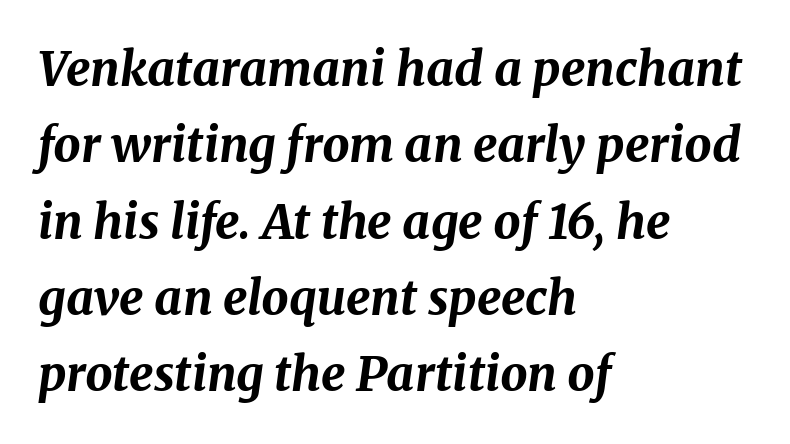
The image shows 48 px bold type, italic (leaning right); set left-aligned, normal line spacing (1.59x), normal letter spacing, not underlined; medium stroke contrast and a medium x-height.
